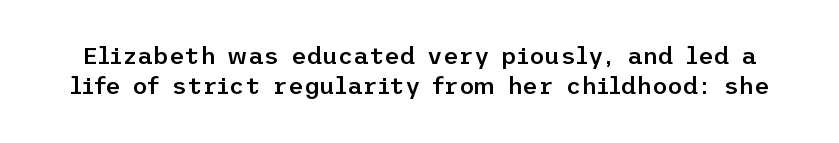
Just letters on the line, the space beneath them empty. Does the lettering tilt? It doesn't — this is upright. How are the letters spaced? Ordinarily, with no added tracking. Leading: standard. Stroke thickness is moderately raised; the sample reads as semibold.
